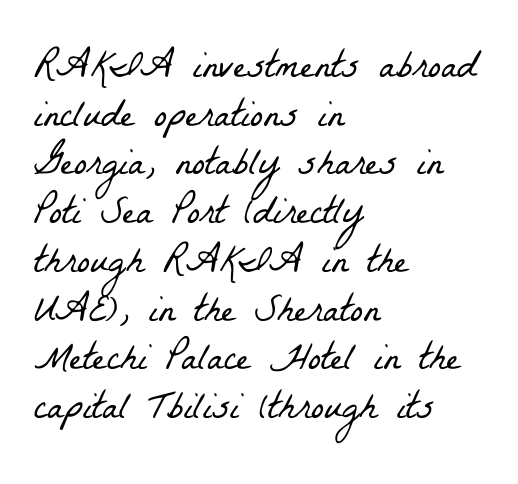
{"serif": "yes", "bold": "no", "weight": "light", "width": "condensed", "stroke_contrast": "low", "x_height": "medium", "monospaced": "no", "underline": "no", "align": "left", "line_spacing": "normal", "line_spacing_ratio": 1.25, "letter_spacing": "normal", "letter_spacing_em": 0.0, "glyph_px": 39}
